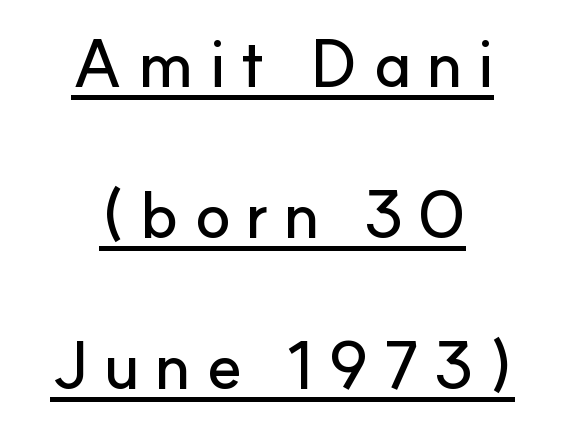
{"serif": "no", "italic": "no", "width": "normal", "stroke_contrast": "low", "x_height": "small", "monospaced": "no", "underline": "yes", "align": "center", "line_spacing": "loose", "line_spacing_ratio": 2.29, "letter_spacing": "wide", "letter_spacing_em": 0.22, "glyph_px": 66}
